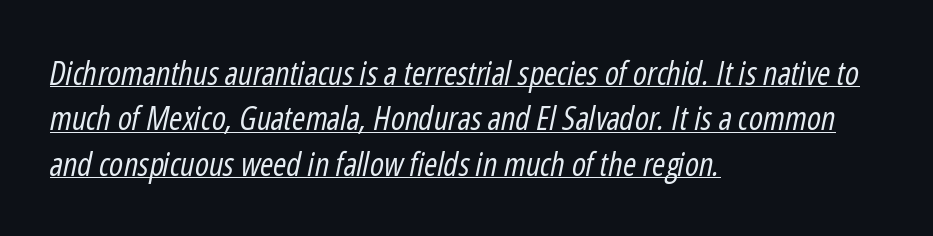
The image shows 32 px regular-weight, condensed type, italic (leaning right); set left-aligned, normal line spacing (1.42x), normal letter spacing, underlined; low stroke contrast and a medium x-height.
